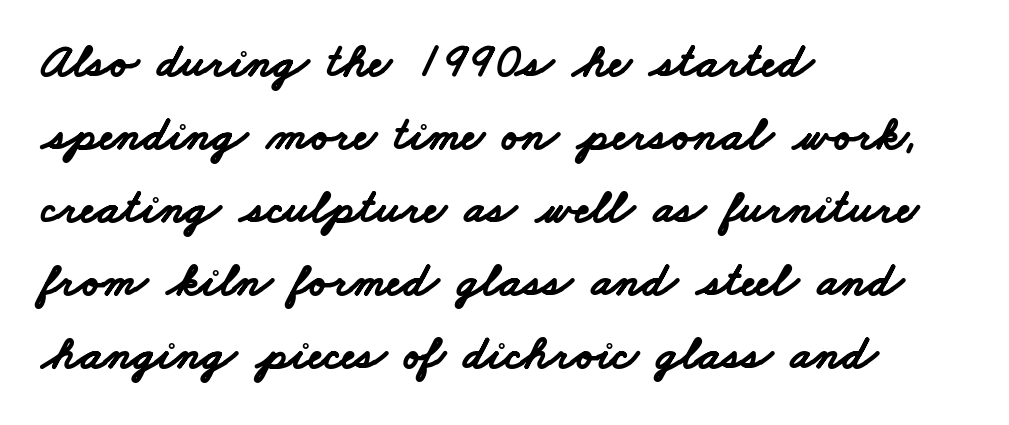
{"serif": "no", "bold": "yes", "weight": "bold", "width": "wide", "stroke_contrast": "low", "x_height": "small", "monospaced": "no", "underline": "no", "align": "left", "line_spacing": "normal", "line_spacing_ratio": 1.52, "letter_spacing": "normal", "letter_spacing_em": 0.0, "glyph_px": 48}
